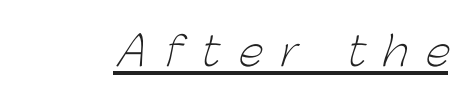
The image shows 40 px light sans-serif type; set unusually wide letter spacing (+0.46 em), underlined; low stroke contrast and a medium x-height.
